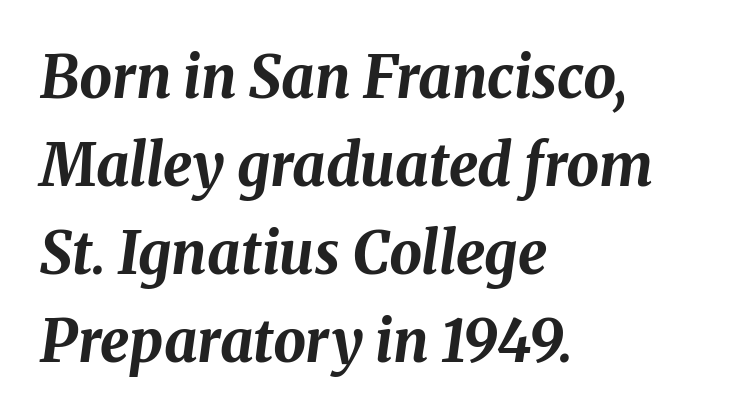
This rendering leaves character spacing at its baseline value. Unmarked baselines from the first word to the last. The passage shown leans; its letterforms are oblique. Vertically, the passage feels balanced, rows spaced as you'd expect.
